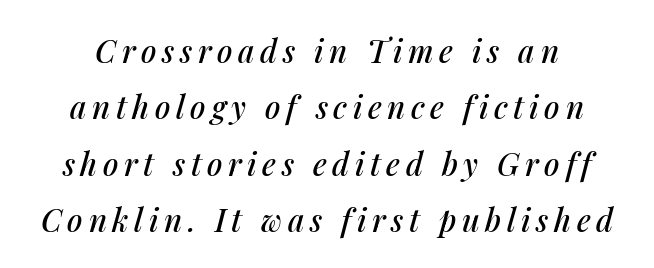
{"italic": "yes", "lean": "right", "slant_degrees": 14, "width": "normal", "stroke_contrast": "medium", "x_height": "medium", "monospaced": "no", "underline": "no", "line_spacing_ratio": 1.82, "glyph_px": 31}
